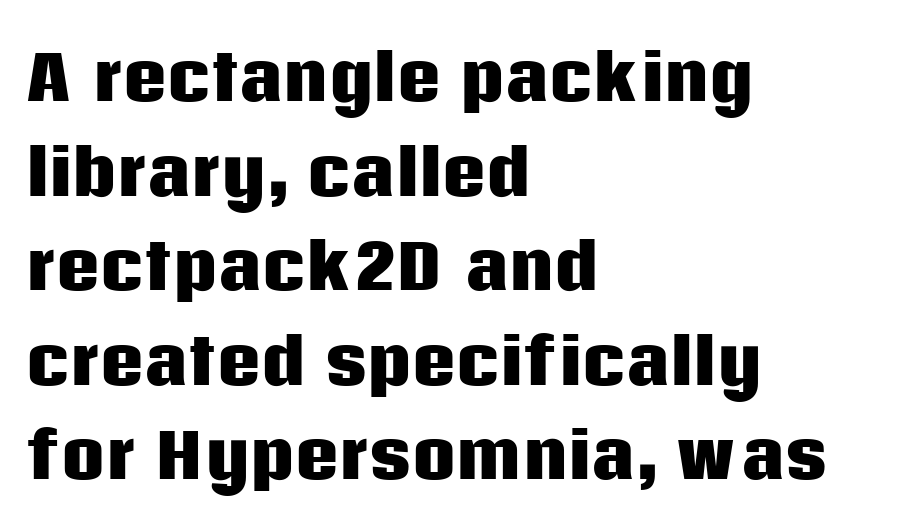
{"serif": "no", "italic": "no", "bold": "yes", "weight": "heavy", "width": "normal", "stroke_contrast": "low", "x_height": "large", "monospaced": "no", "underline": "no", "align": "left", "line_spacing": "normal", "line_spacing_ratio": 1.55, "letter_spacing": "normal", "letter_spacing_em": 0.0, "glyph_px": 61}
